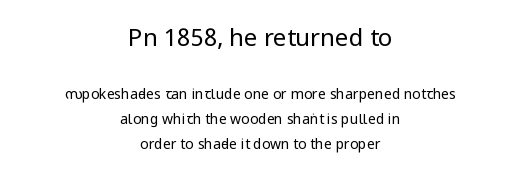
Nothing unusual about the tracking: characters are spaced as the font intends. On a weight scale, this lands at 450 or below. The letters stand upright; this is a roman face. Top chunk: large. Bottom chunk: small. The whitespace from short lines is split evenly between both sides. The passage shown is not underscored anywhere.
